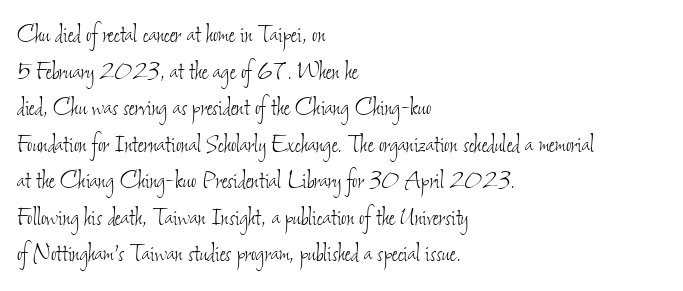
The image shows 29 px thin, condensed type; set left-aligned, normal line spacing (1.26x), normal letter spacing, not underlined; low stroke contrast and a small x-height.
